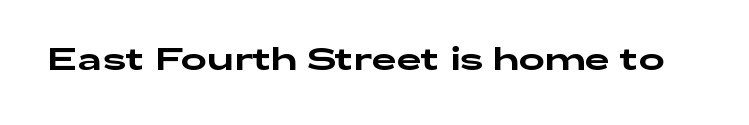
The image shows 31 px wide sans-serif type, upright; set normal letter spacing, not underlined; low stroke contrast and a medium x-height.
